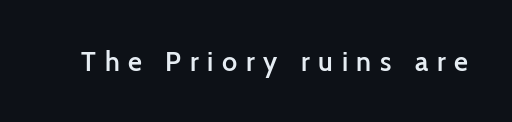
Underline: absent. The letters stand straight up with perfectly vertical stems. Summary of weight: moderately heavy, a semibold. The line texture is sparse and dotted thanks to wide tracking.
